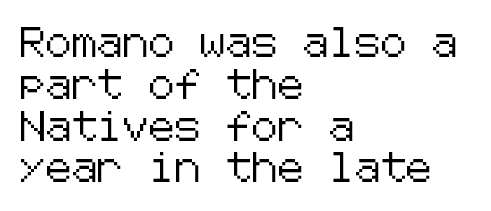
Q: Is the text italic (slanted)? A: No, it is upright.
Q: Is the typeface a serif or a sans-serif typeface? A: Sans-serif.
Q: Is the text underlined? A: No.
Q: How is the paragraph aligned? A: Left-aligned.
Q: Is the spacing between letters normal or unusually wide? A: Normal.
Q: Is the spacing between lines tight, normal or loose? A: Normal.
Q: Width (condensed, normal, or wide)? A: Normal.
Q: Stroke contrast? A: Low.
Q: x-height? A: Medium.
